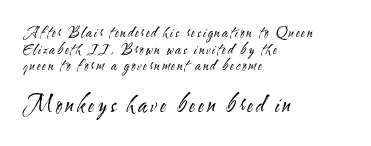
Each line starts at the same left margin while the right side varies. Descenders are the only things crossing below the line. Which of the two is more prominent by size? The second, at the bottom. Caption: face not bold, strokes unweighted.
